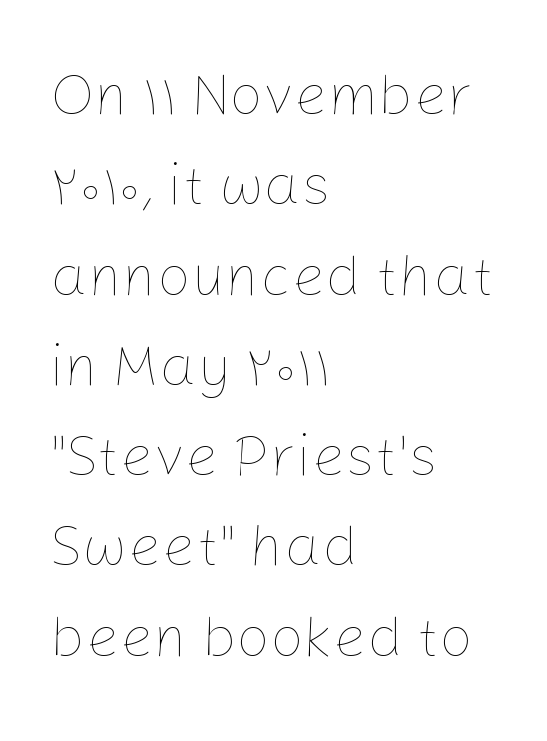
The image shows 59 px thin type, upright; set left-aligned, normal line spacing (1.53x), normal letter spacing, not underlined; low stroke contrast and a medium x-height.
